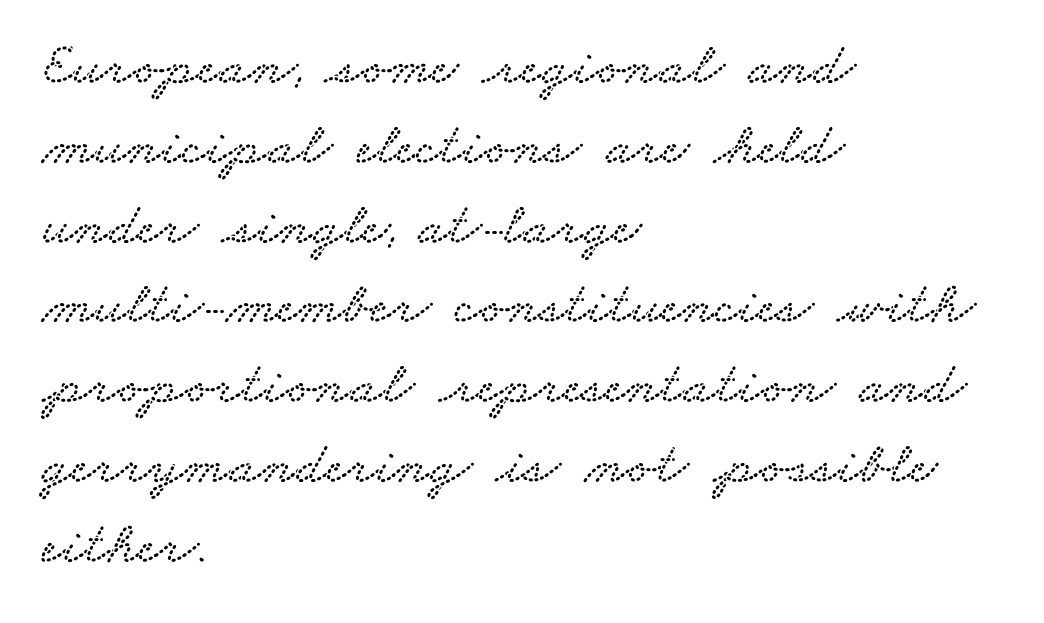
The image shows 60 px wide serif type; set left-aligned, normal line spacing (1.33x), normal letter spacing, not underlined; low stroke contrast and a small x-height.
